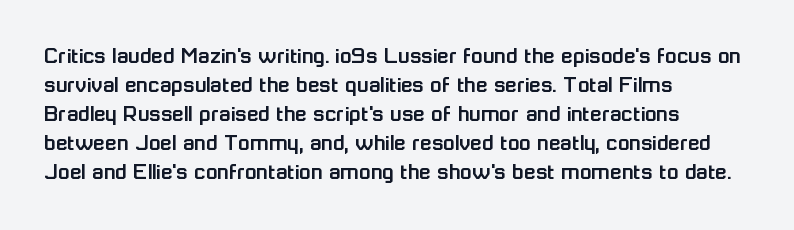
The area under the type is left untouched. Is the block centered? No — it sits flush against the left margin. Default kerning and tracking; the words read as compact shapes. Is there any slant? The stems are plumb.
